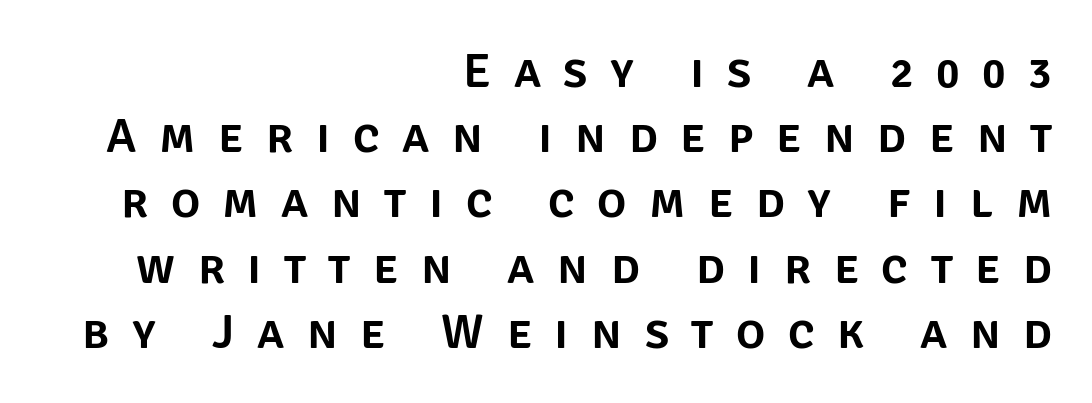
The image shows 49 px sans-serif type, upright; set right-aligned, normal line spacing (1.33x), unusually wide letter spacing (+0.46 em), not underlined; low stroke contrast and a large x-height.
